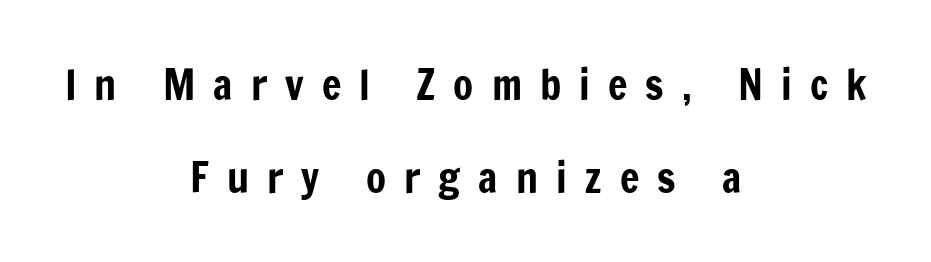
{"serif": "no", "italic": "no", "width": "condensed", "stroke_contrast": "low", "x_height": "medium", "monospaced": "no", "underline": "no", "align": "center", "line_spacing": "loose", "line_spacing_ratio": 2.26, "letter_spacing": "wide", "letter_spacing_em": 0.44, "glyph_px": 41}
